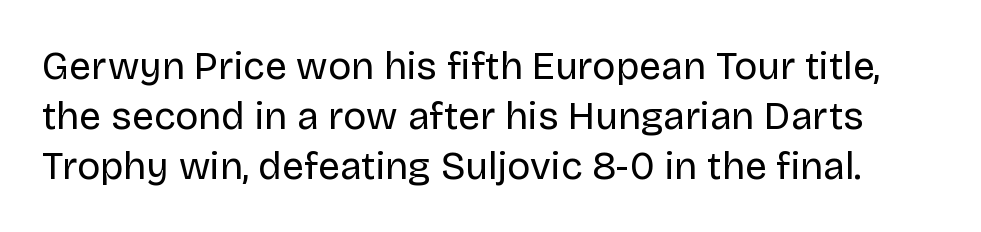
Bold? No — there's no thickening of the strokes. The zone under the glyphs is completely vacant. Whoever set this chose a conventional vertical rhythm. Italic? Not at all — the glyphs are vertical. Think of a printed novel: that variable character pitch is what you see here.
